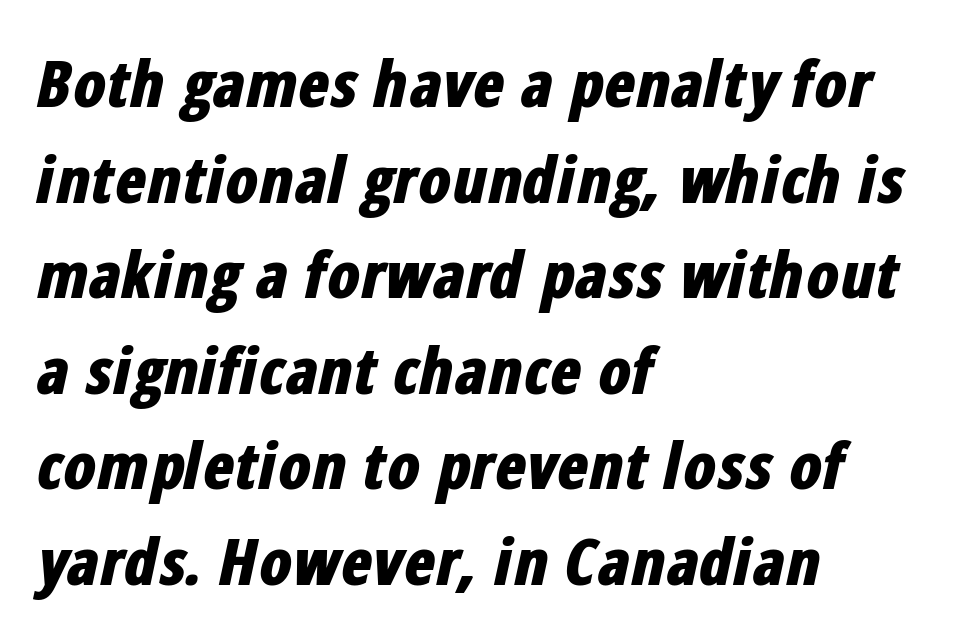
Compared with an ordinary text face, these strokes are far heavier — a full bold. Successive baselines arrive at the customary interval. Typeset ragged right — the left edge is the straight one. A bare baseline throughout the passage.
